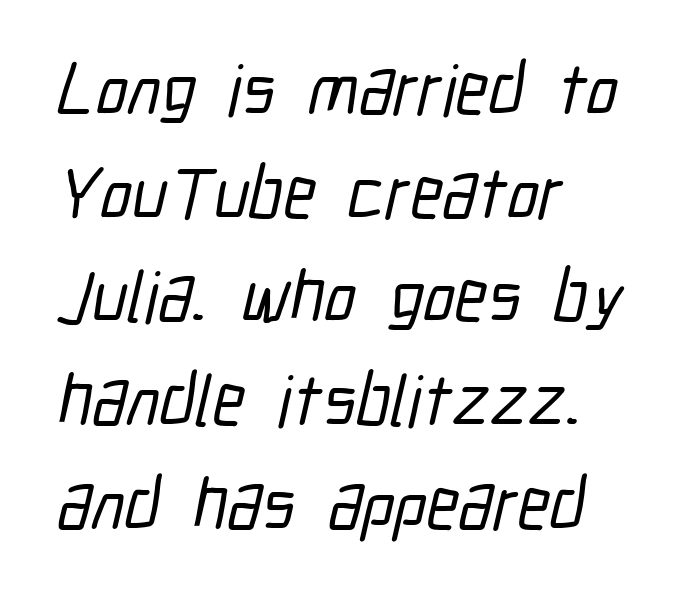
Q: Is the typeface a serif or a sans-serif typeface? A: Sans-serif.
Q: Is the text underlined? A: No.
Q: How is the paragraph aligned? A: Left-aligned.
Q: Is the spacing between letters normal or unusually wide? A: Normal.
Q: Is the spacing between lines tight, normal or loose? A: Normal.
Q: Width (condensed, normal, or wide)? A: Condensed.
Q: Stroke contrast? A: Low.
Q: x-height? A: Medium.
Q: Monospaced? A: No.
